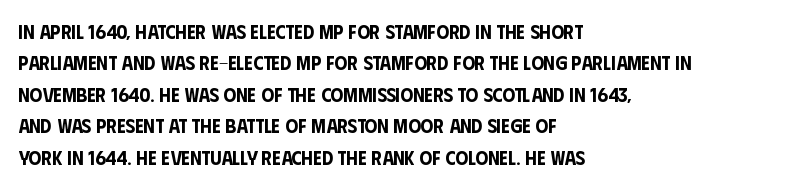
{"italic": "no", "underline": "no", "align": "left", "line_spacing": "normal", "line_spacing_ratio": 1.57, "letter_spacing": "normal", "letter_spacing_em": 0.0, "glyph_px": 20}
